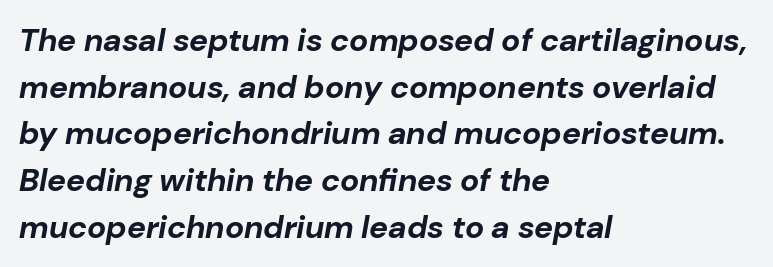
The image shows 32 px bold type, italic (leaning right); set left-aligned, normal line spacing (1.46x), normal letter spacing, not underlined; low stroke contrast and a medium x-height.
